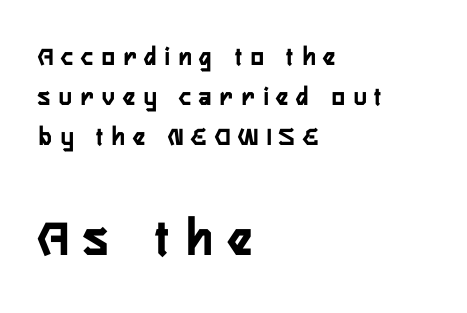
{"serif": "no", "italic": "no", "width": "condensed", "stroke_contrast": "low", "x_height": "medium", "monospaced": "no", "underline": "no", "align": "left", "line_spacing": "normal", "line_spacing_ratio": 1.48, "letter_spacing": "wide", "letter_spacing_em": 0.32, "larger_block": "second", "size_ratio": 2.0, "glyph_px": 54}
